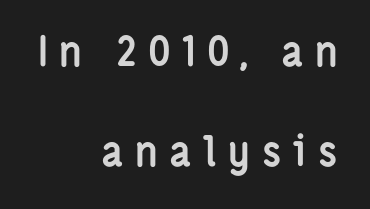
{"serif": "no", "italic": "no", "bold": "yes", "weight": "semibold", "width": "condensed", "stroke_contrast": "low", "x_height": "medium", "monospaced": "no", "underline": "no", "align": "right", "line_spacing": "loose", "line_spacing_ratio": 2.45, "letter_spacing": "wide", "letter_spacing_em": 0.28, "glyph_px": 41}
